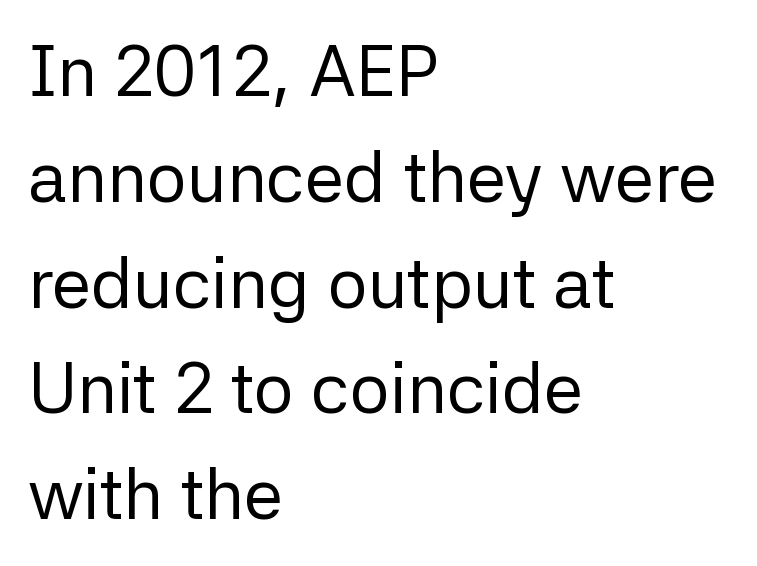
Q: Is the text bold? A: No.
Q: Is the text italic (slanted)? A: No, it is upright.
Q: Is the typeface a serif or a sans-serif typeface? A: Sans-serif.
Q: Is the text underlined? A: No.
Q: How is the paragraph aligned? A: Left-aligned.
Q: Is the spacing between letters normal or unusually wide? A: Normal.
Q: Is the spacing between lines tight, normal or loose? A: Normal.
Q: Width (condensed, normal, or wide)? A: Normal.
Q: Stroke contrast? A: Low.
Q: x-height? A: Medium.
Q: Monospaced? A: No.
